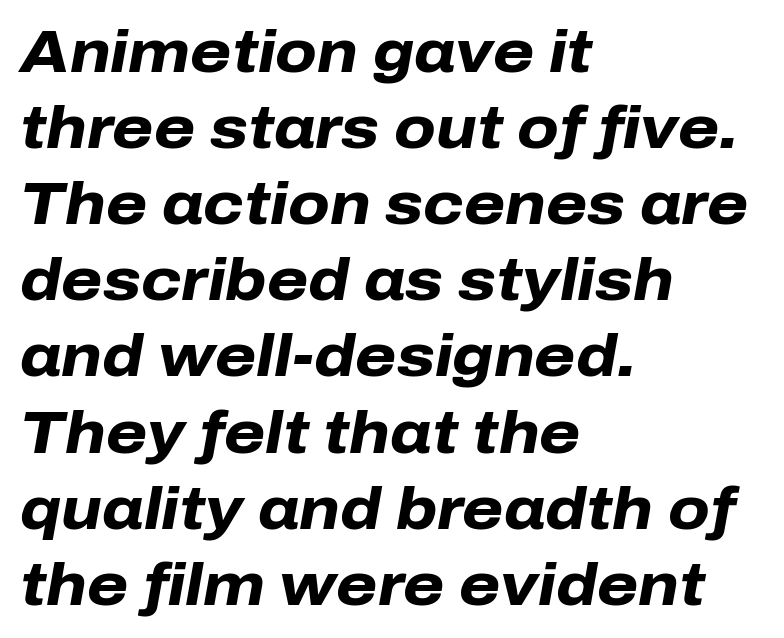
The image shows 59 px heavy type, italic (leaning right); set left-aligned, normal line spacing (1.29x), normal letter spacing, not underlined; low stroke contrast and a medium x-height.
